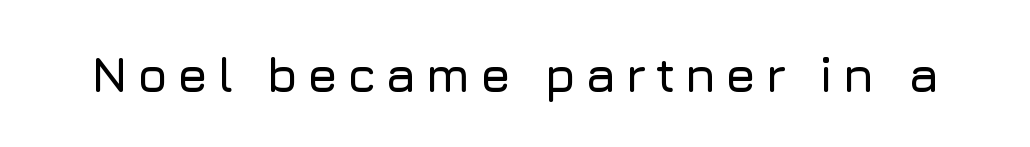
Vertical strokes here are truly vertical. You could not count columns in this text — the font is proportionally spaced. Observe the absence of serifs on each vertical stroke in this sample. No word sits above an underline.
